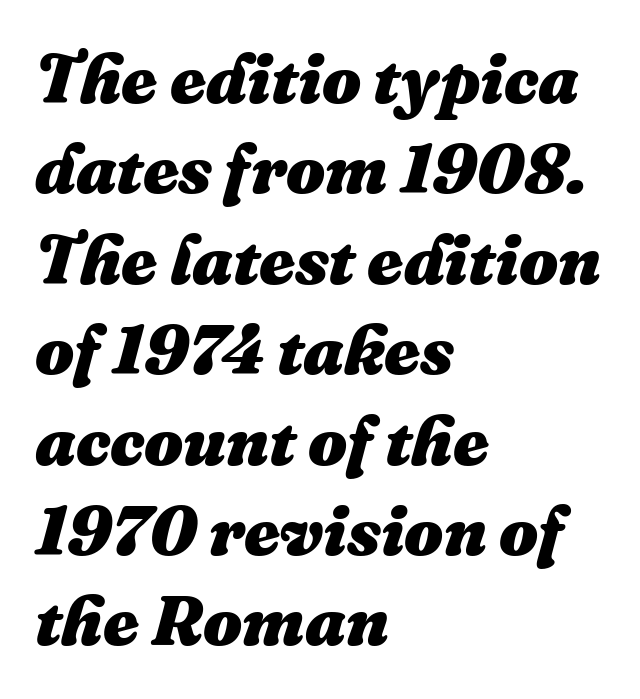
Q: Is the text bold? A: Yes.
Q: Is the text italic (slanted)? A: Yes, it leans right by about 16 degrees.
Q: Is the text underlined? A: No.
Q: How is the paragraph aligned? A: Left-aligned.
Q: Is the spacing between letters normal or unusually wide? A: Normal.
Q: Is the spacing between lines tight, normal or loose? A: Normal.
Q: Width (condensed, normal, or wide)? A: Normal.
Q: Stroke contrast? A: Medium.
Q: x-height? A: Medium.
Q: Monospaced? A: No.
